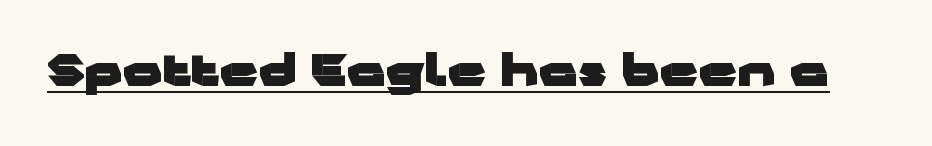
Q: Is the text bold? A: Yes.
Q: Is the text italic (slanted)? A: No, it is upright.
Q: Is the typeface a serif or a sans-serif typeface? A: Sans-serif.
Q: Is the text underlined? A: Yes.
Q: Is the spacing between letters normal or unusually wide? A: Normal.
Q: Width (condensed, normal, or wide)? A: Wide.
Q: Stroke contrast? A: Low.
Q: x-height? A: Medium.
Q: Monospaced? A: No.
